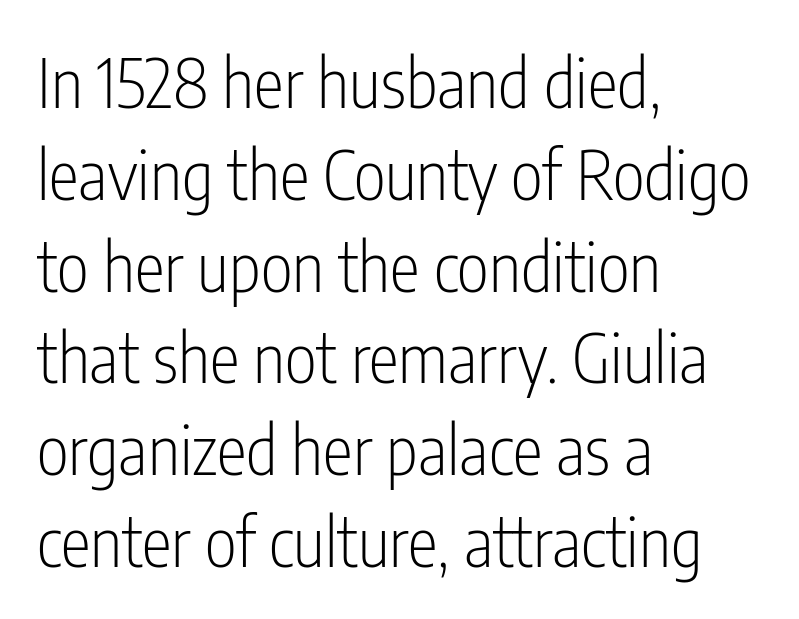
The paragraph shown leans on its left margin. Weight: regular or lighter. Clear beneath every line of the passage. What kind of face is this? One without serifs — a sans. This is the regular roman posture of the typeface.
